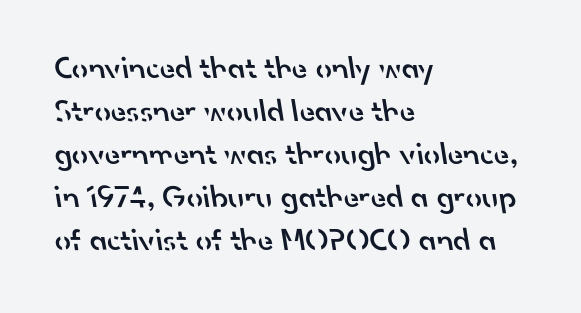
The passage shown is typed in a proportional face where columns would drift. In terms of weight, the rendering is demibold, just under bold. Check the space under the baseline: it is left empty. In CSS terms this would be text-align: left. Honestly, the letter spacing is just normal — you wouldn't notice it.
